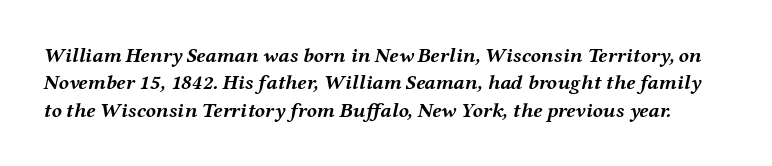
Look at the tracking — it's just the regular setting, nothing added. Its strokes are broad and dark, the hallmark of bold type. Every character sits at an angle, as italics do. Vertically, the passage feels balanced, rows spaced as you'd expect.
